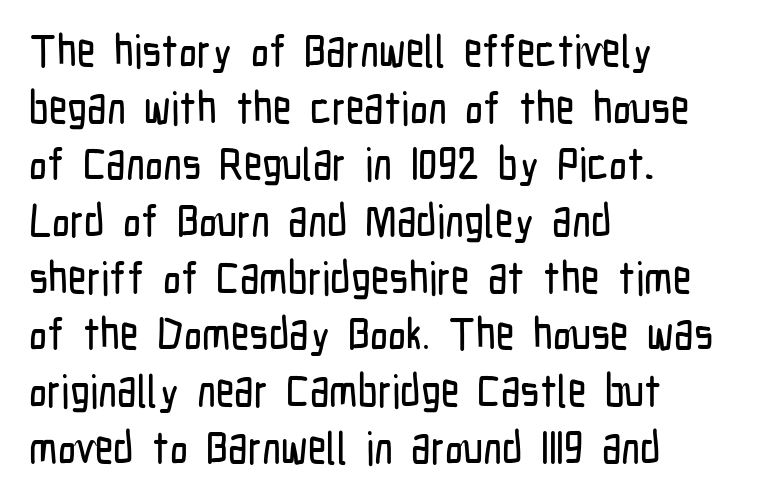
Regarding serifs, this sample does without them. Letter spacing: default. The passage shown stacks its lines at a standard gap. Notice how the passage keeps a crisp vertical edge on the left only.
